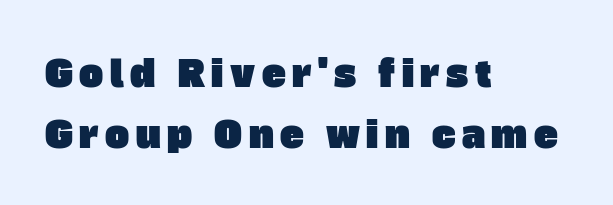
{"serif": "no", "width": "normal", "stroke_contrast": "low", "x_height": "large", "monospaced": "no", "underline": "no", "align": "left", "line_spacing": "normal", "line_spacing_ratio": 1.7, "glyph_px": 36}
